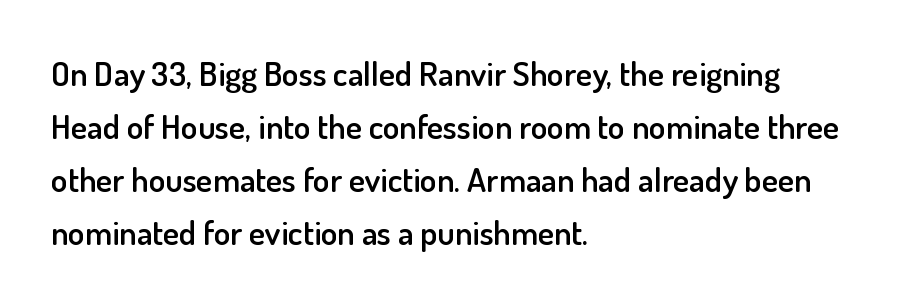
Each letter keeps its own natural width here, so spacing adapts to shape. A roman cut, with each character standing at attention. Quick note: interline space is typical. Is the block centered? No — it sits flush against the left margin. Honestly, the letter spacing is just normal — you wouldn't notice it. The glyphs in this specimen are sans serif.
